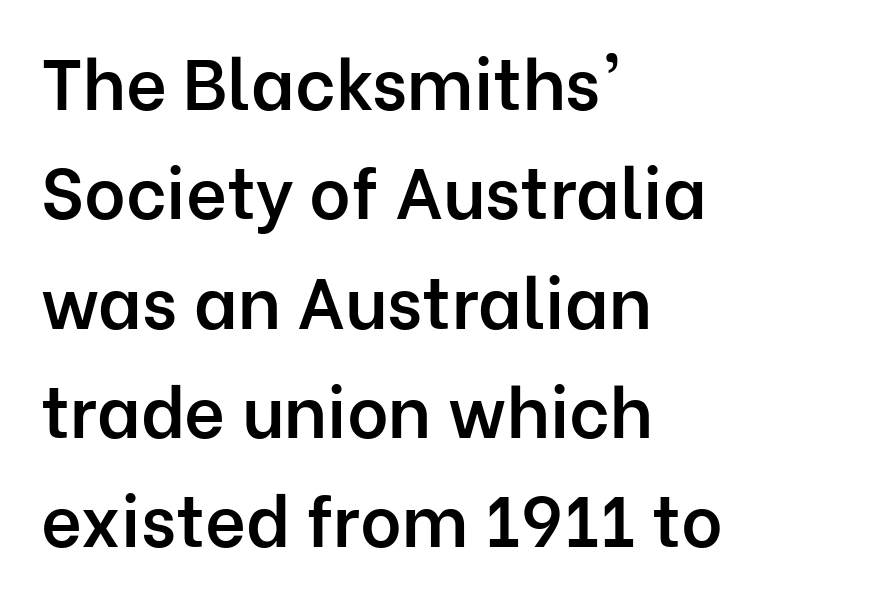
Heft: intermediate — a semibold. These lines keep a tight, regular rhythm from letter to letter. Nope, no serifs anywhere on these letters. The rendering anchors every line to the left-hand side. The words here are not underlined. Think of a printed novel: that variable character pitch is what you see here.
